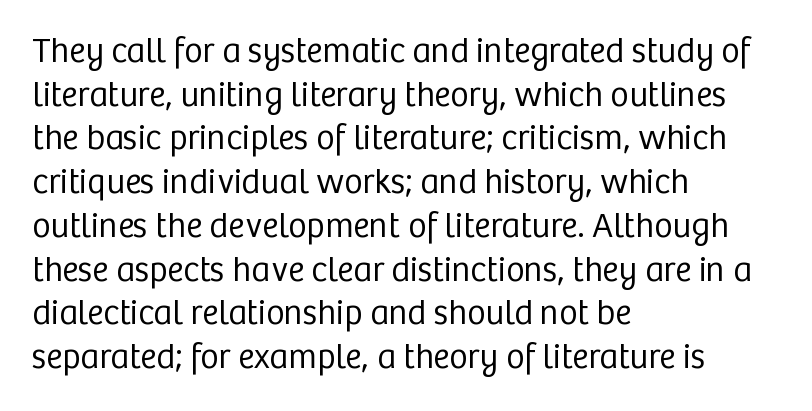
{"serif": "no", "italic": "no", "bold": "no", "weight": "regular", "width": "normal", "stroke_contrast": "low", "x_height": "medium", "monospaced": "no", "underline": "no", "align": "left", "line_spacing": "normal", "line_spacing_ratio": 1.25, "letter_spacing": "normal", "letter_spacing_em": 0.0, "glyph_px": 35}
